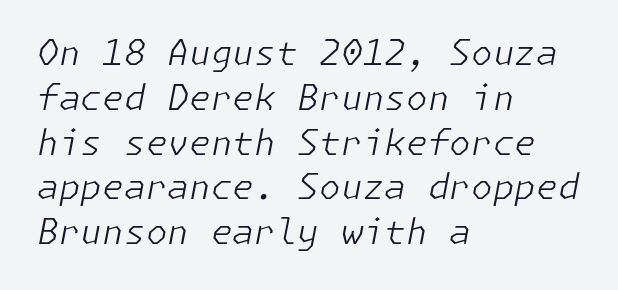
{"italic": "yes", "lean": "right", "slant_degrees": 11, "bold": "no", "weight": "light", "width": "normal", "stroke_contrast": "low", "x_height": "medium", "underline": "no", "align": "left", "line_spacing": "normal", "line_spacing_ratio": 1.28, "letter_spacing": "normal", "letter_spacing_em": 0.0, "glyph_px": 35}
